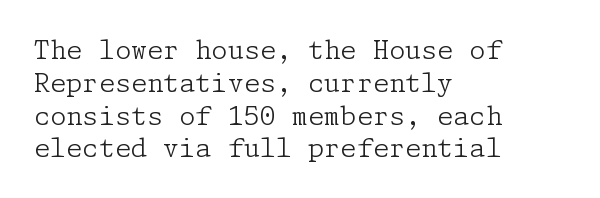
Q: Is the text bold? A: No.
Q: Is the text italic (slanted)? A: No, it is upright.
Q: Is the text underlined? A: No.
Q: How is the paragraph aligned? A: Left-aligned.
Q: Is the spacing between letters normal or unusually wide? A: Normal.
Q: Is the spacing between lines tight, normal or loose? A: Normal.
